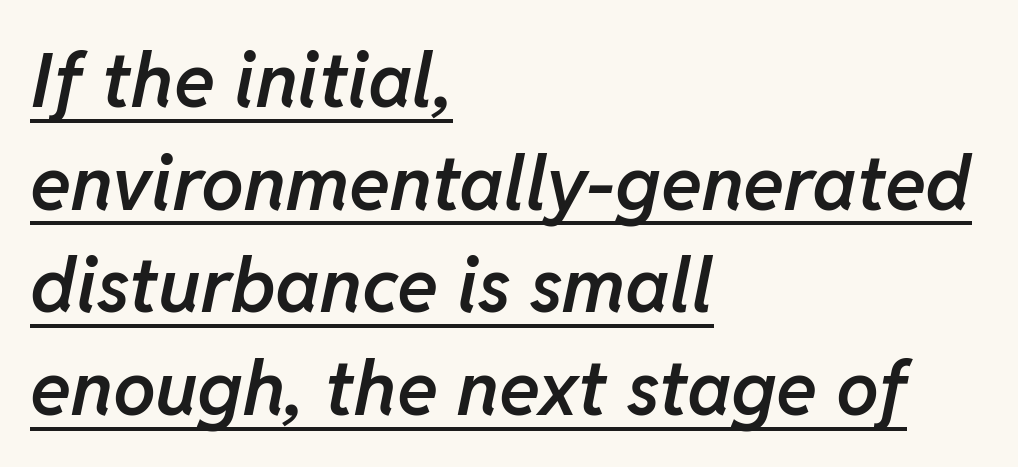
Q: Is the text bold? A: Semi-bold.
Q: Is the text italic (slanted)? A: Yes, it leans right by about 11 degrees.
Q: Is the text underlined? A: Yes.
Q: How is the paragraph aligned? A: Left-aligned.
Q: Is the spacing between letters normal or unusually wide? A: Normal.
Q: Is the spacing between lines tight, normal or loose? A: Normal.
Q: Width (condensed, normal, or wide)? A: Normal.
Q: Stroke contrast? A: Low.
Q: x-height? A: Medium.
Q: Monospaced? A: No.
